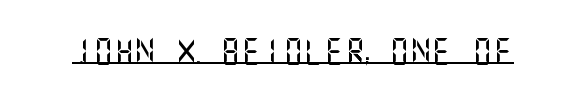
{"italic": "no", "underline": "yes", "letter_spacing": "normal", "letter_spacing_em": 0.0, "glyph_px": 26}
